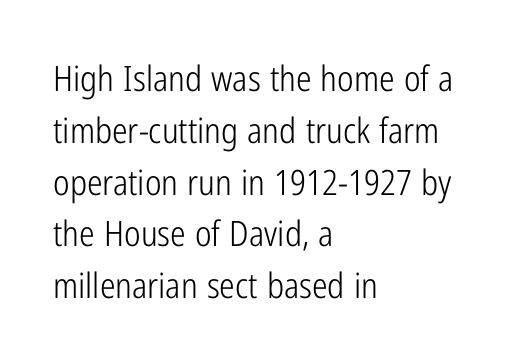
The line-height multiplier appears to be the usual default. The characters are drawn with everyday or finer stroke widths. A typesetter would mark this as roman, not italic. The type is set solid horizontally, with unmodified tracking.
